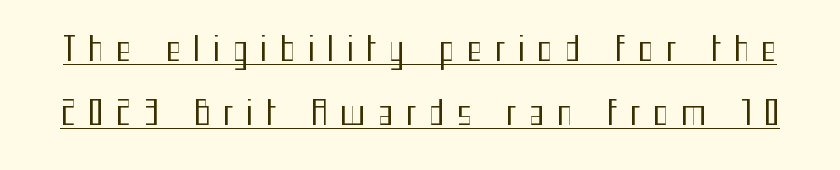
Q: Is the text bold? A: No.
Q: Is the text italic (slanted)? A: No, it is upright.
Q: Is the typeface a serif or a sans-serif typeface? A: Sans-serif.
Q: Is the text underlined? A: Yes.
Q: Is the spacing between letters normal or unusually wide? A: Unusually wide.
Q: Is the spacing between lines tight, normal or loose? A: Loose.
Q: Width (condensed, normal, or wide)? A: Condensed.
Q: Stroke contrast? A: Medium.
Q: x-height? A: Medium.
Q: Monospaced? A: No.
